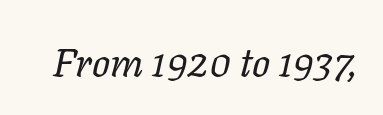
{"italic": "yes", "lean": "right", "slant_degrees": 11, "bold": "no", "weight": "regular", "width": "normal", "stroke_contrast": "low", "x_height": "medium", "monospaced": "no", "underline": "no", "letter_spacing": "normal", "letter_spacing_em": 0.0, "glyph_px": 40}
